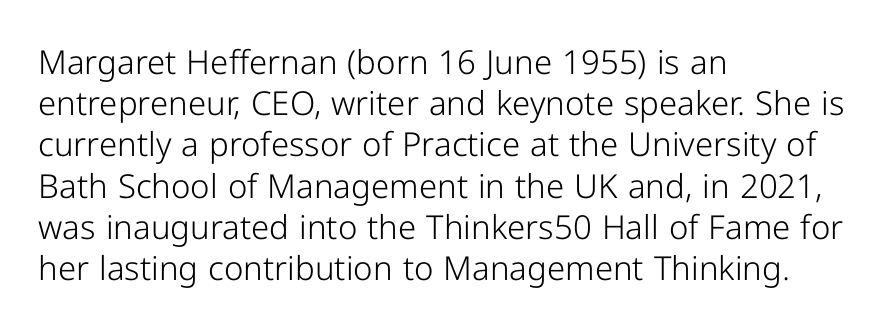
The image shows 33 px light sans-serif type, upright; set left-aligned, normal line spacing (1.25x), normal letter spacing, not underlined; low stroke contrast and a medium x-height.
